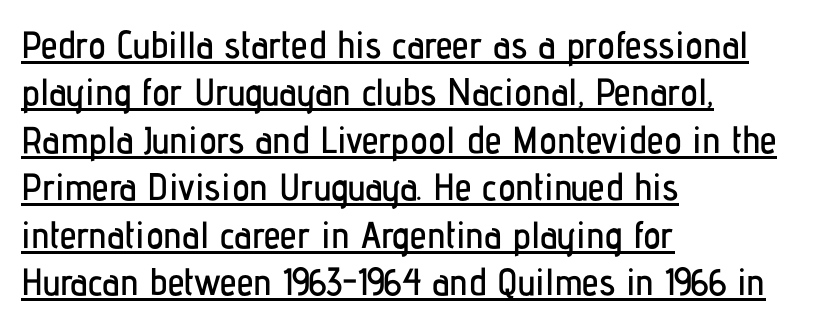
Is there any slant? The stems are plumb. The font family rendered here belongs to the sans-serif group. Caption: lettering with a line underneath. Honestly, the letter spacing is just normal — you wouldn't notice it. The rendering uses natural spacing where letterforms have individual widths.
